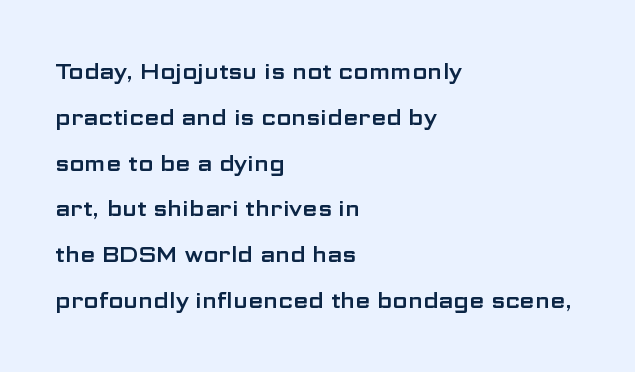
What's the leading like? Stretched, with rows far apart. The font's upright variant was chosen for this text. Glyph-to-glyph distance matches everyday printed text. Check under the words: just untouched page. Teacher's note: observe the even left margin — that is flush-left alignment.
